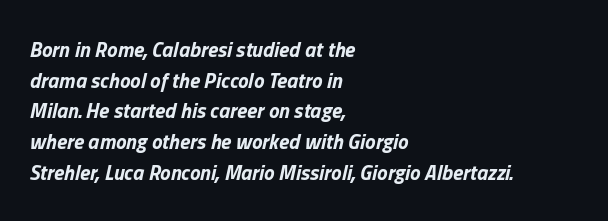
Q: Is the text bold? A: Yes.
Q: Is the text italic (slanted)? A: Yes, it leans right by about 13 degrees.
Q: Is the text underlined? A: No.
Q: How is the paragraph aligned? A: Left-aligned.
Q: Is the spacing between letters normal or unusually wide? A: Normal.
Q: Is the spacing between lines tight, normal or loose? A: Normal.
